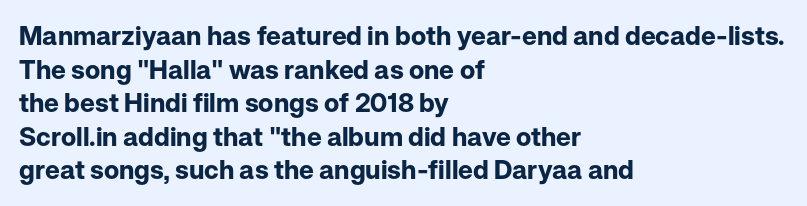
Regarding leading, the lines here are spaced in the standard way. Nothing unusual about the tracking: characters are spaced as the font intends. Clear beneath every line of the passage. The compositor pushed each line to the left boundary. Ascenders rise straight up at ninety degrees. The font is running at its bold setting.
